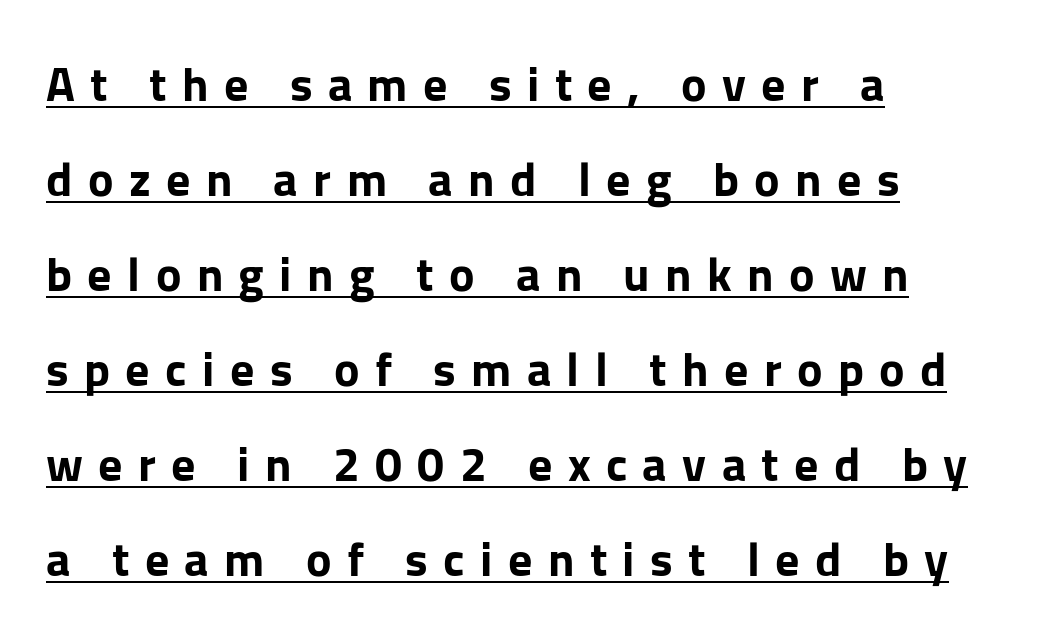
The image shows 48 px bold sans-serif type, upright; set left-aligned, loose line spacing (1.98x), unusually wide letter spacing (+0.32 em), underlined; low stroke contrast and a medium x-height.
